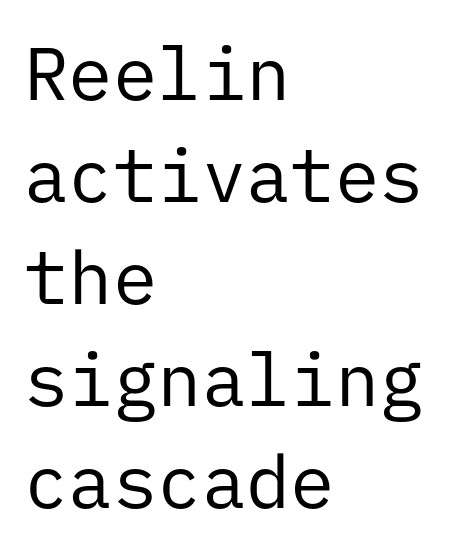
Q: Is the text bold? A: No.
Q: Is the text italic (slanted)? A: No, it is upright.
Q: Is the typeface a serif or a sans-serif typeface? A: Sans-serif.
Q: Is the text underlined? A: No.
Q: How is the paragraph aligned? A: Left-aligned.
Q: Is the spacing between letters normal or unusually wide? A: Normal.
Q: Is the spacing between lines tight, normal or loose? A: Normal.
Q: Width (condensed, normal, or wide)? A: Normal.
Q: Stroke contrast? A: Low.
Q: x-height? A: Medium.
Q: Monospaced? A: Yes.
